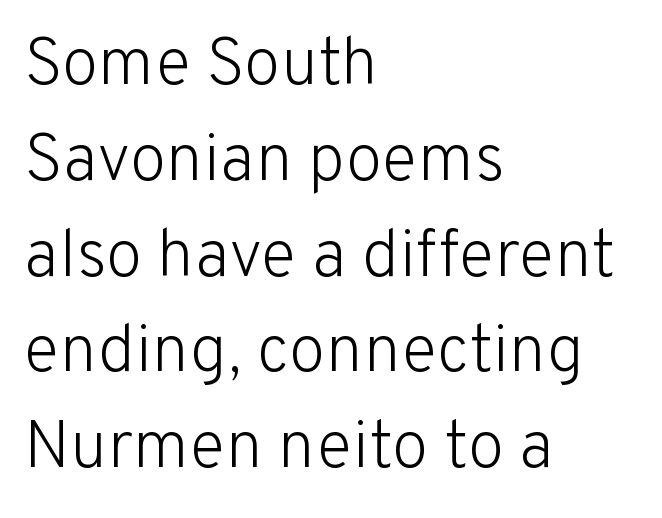
Q: Is the text bold? A: No.
Q: Is the text italic (slanted)? A: No, it is upright.
Q: Is the typeface a serif or a sans-serif typeface? A: Sans-serif.
Q: Is the text underlined? A: No.
Q: How is the paragraph aligned? A: Left-aligned.
Q: Is the spacing between letters normal or unusually wide? A: Normal.
Q: Is the spacing between lines tight, normal or loose? A: Normal.
Q: Width (condensed, normal, or wide)? A: Normal.
Q: Stroke contrast? A: Low.
Q: x-height? A: Medium.
Q: Monospaced? A: No.
